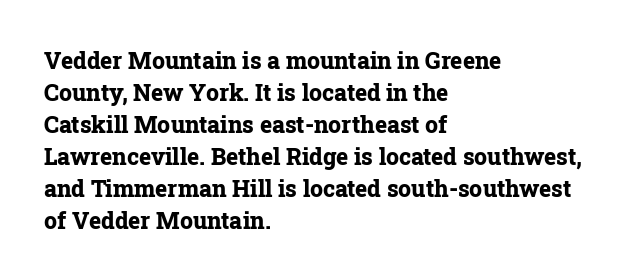
Compared with typical paragraphs, the rows here are spaced about the same. In terms of posture, this sample is upright. You'd pick this weight for a headline — it's a proper bold. Typeset ragged right — the left edge is the straight one.
